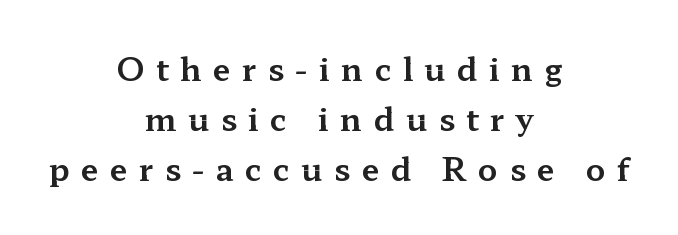
The image shows 32 px wide serif type, upright; set centered, normal line spacing (1.57x), unusually wide letter spacing (+0.35 em), not underlined; medium stroke contrast and a medium x-height.
